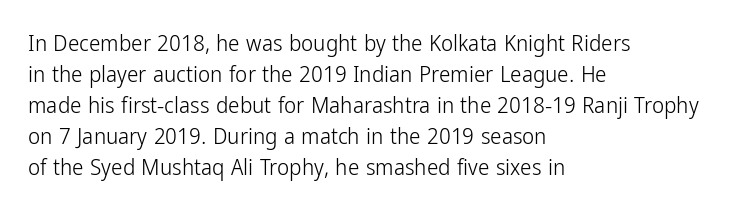
{"italic": "no", "bold": "no", "underline": "no", "align": "left", "line_spacing": "normal", "line_spacing_ratio": 1.35, "letter_spacing": "normal", "letter_spacing_em": 0.0, "glyph_px": 23}
